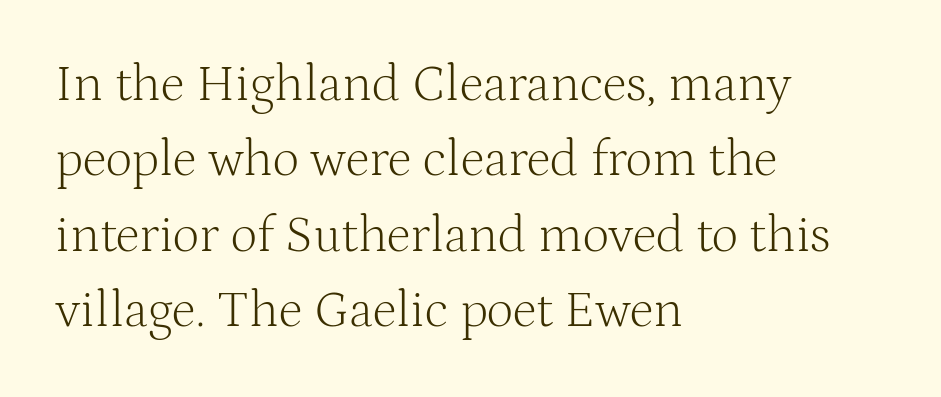
Q: Is the text bold? A: No.
Q: Is the text italic (slanted)? A: No, it is upright.
Q: Is the typeface a serif or a sans-serif typeface? A: Serif.
Q: Is the text underlined? A: No.
Q: How is the paragraph aligned? A: Left-aligned.
Q: Is the spacing between letters normal or unusually wide? A: Normal.
Q: Is the spacing between lines tight, normal or loose? A: Normal.
Q: Width (condensed, normal, or wide)? A: Normal.
Q: Stroke contrast? A: Medium.
Q: x-height? A: Medium.
Q: Monospaced? A: No.
